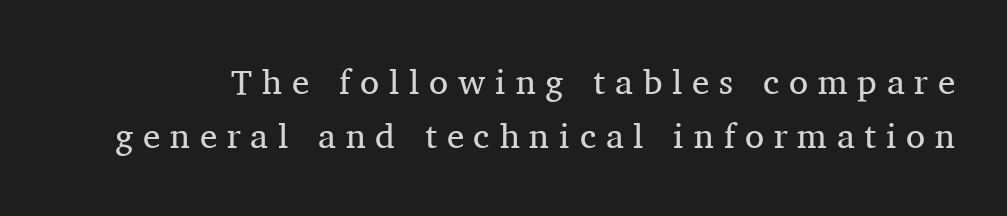
{"serif": "yes", "italic": "no", "bold": "no", "weight": "regular", "width": "normal", "stroke_contrast": "medium", "x_height": "medium", "monospaced": "no", "underline": "no", "line_spacing": "normal", "line_spacing_ratio": 1.54, "letter_spacing": "wide", "letter_spacing_em": 0.28, "glyph_px": 35}
